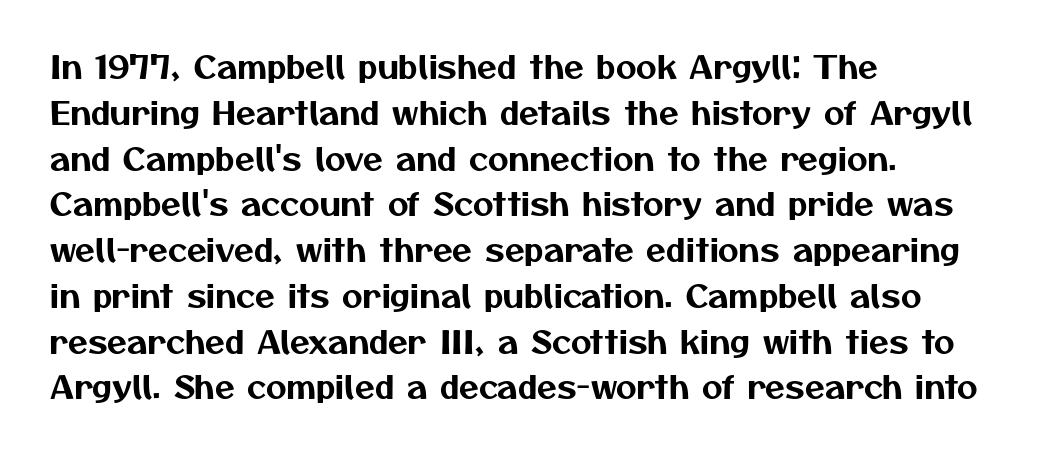
{"serif": "no", "width": "normal", "stroke_contrast": "medium", "x_height": "medium", "monospaced": "no", "underline": "no", "align": "left", "line_spacing": "normal", "line_spacing_ratio": 1.43, "letter_spacing": "normal", "letter_spacing_em": 0.0, "glyph_px": 32}
